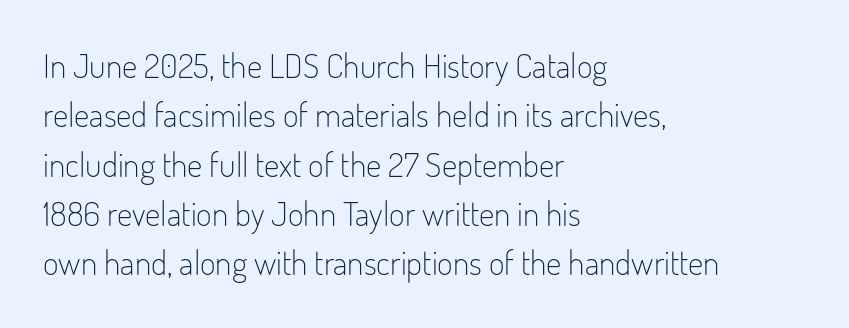
The lettering holds an erect, upright posture throughout. The passage shown has conventional tracking throughout. The weight tops out at a normal text grade. Character widths vary here, with narrow letters taking less room than wide ones. A classic flush-left, rag-right setting is used for this passage. In terms of letterform style, serifs are entirely absent.
